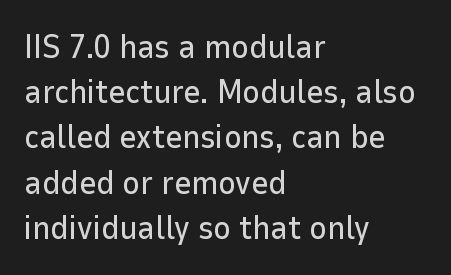
Q: Is the text italic (slanted)? A: No, it is upright.
Q: Is the typeface a serif or a sans-serif typeface? A: Sans-serif.
Q: Is the text underlined? A: No.
Q: How is the paragraph aligned? A: Left-aligned.
Q: Is the spacing between letters normal or unusually wide? A: Normal.
Q: Is the spacing between lines tight, normal or loose? A: Normal.
Q: Width (condensed, normal, or wide)? A: Normal.
Q: Stroke contrast? A: Low.
Q: x-height? A: Medium.
Q: Monospaced? A: No.
